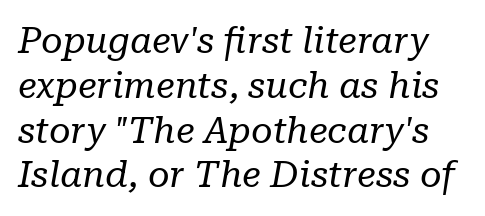
Stroke terminals: seriffed. Stems and bowls with no extra thickness — not bold. The face used here is proportionally spaced, like ordinary book or web type. These lines were composed using italics. This sample uses plain, unmodified letter spacing. Decoration check: the copy has no underline.
